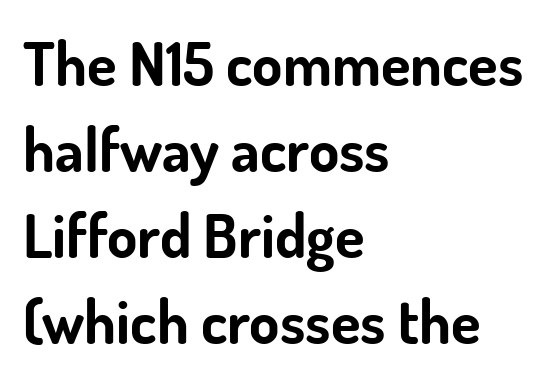
How are the letters spaced? Ordinarily, with no added tracking. These lines are rendered in a variable-pitch font. The characters display no serif detailing; their extremities are plain. The axis of the letterforms is exactly vertical.
